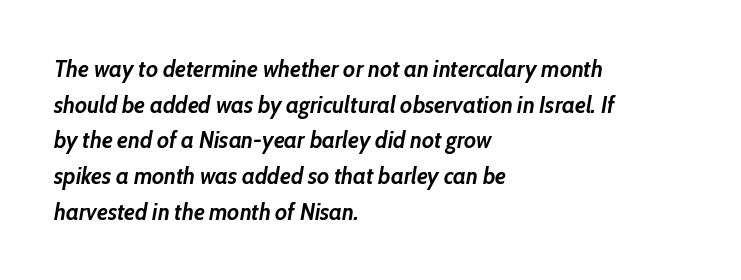
{"italic": "yes", "lean": "right", "slant_degrees": 10, "bold": "yes", "underline": "no", "align": "left", "line_spacing": "normal", "line_spacing_ratio": 1.55, "letter_spacing": "normal", "letter_spacing_em": 0.0, "glyph_px": 23}
